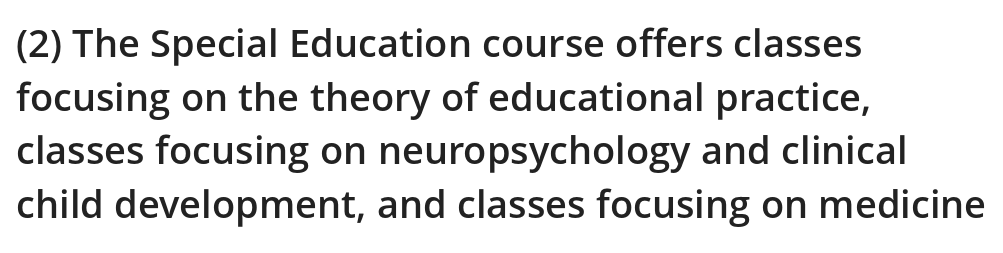
Every row of glyphs begins at an identical x-position on the left. Here the designer chose a conventional face with non-uniform glyph widths. The line-height multiplier appears to be the usual default. Upright lettering throughout. The strokes are fattened partway — semibold, not bold.
